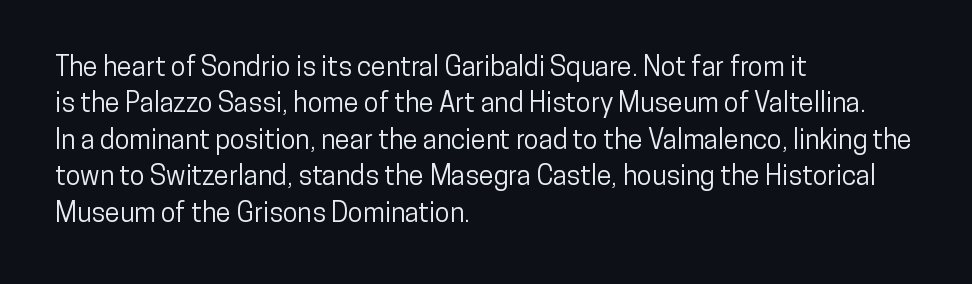
Q: Is the text italic (slanted)? A: No, it is upright.
Q: Is the text underlined? A: No.
Q: How is the paragraph aligned? A: Left-aligned.
Q: Is the spacing between letters normal or unusually wide? A: Normal.
Q: Is the spacing between lines tight, normal or loose? A: Normal.
